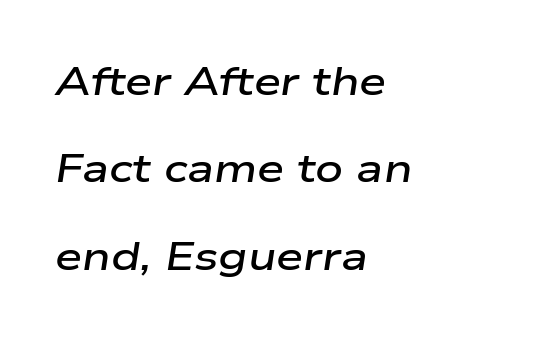
The image shows 39 px semibold, wide type, italic (leaning right); set left-aligned, loose line spacing (2.24x), normal letter spacing, not underlined; low stroke contrast and a medium x-height.
